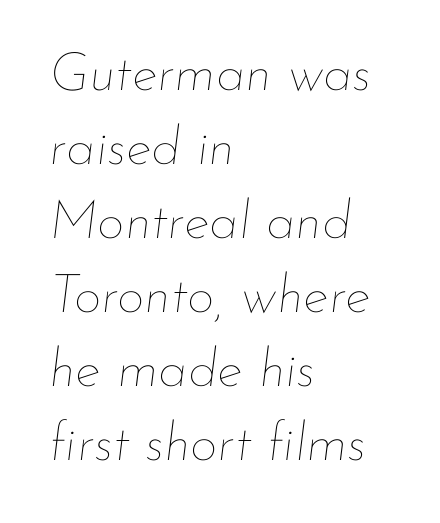
A light-to-regular cut is what we see here. Underlining? Definitely not there. The tracking reads as untouched default to a designer's eye. The font's italic variant was chosen for this text. Horizontal alignment here is leftward, the default for most running prose.
